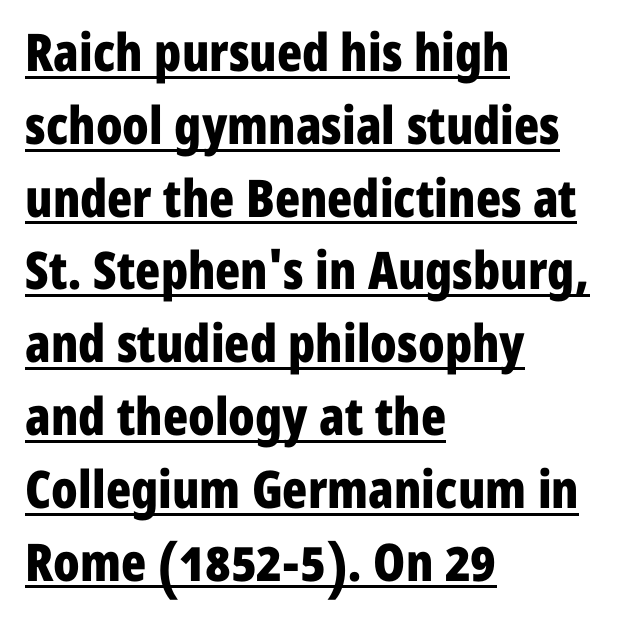
The image shows 52 px bold, condensed sans-serif type, upright; set left-aligned, normal line spacing (1.4x), normal letter spacing, underlined; low stroke contrast and a medium x-height.
